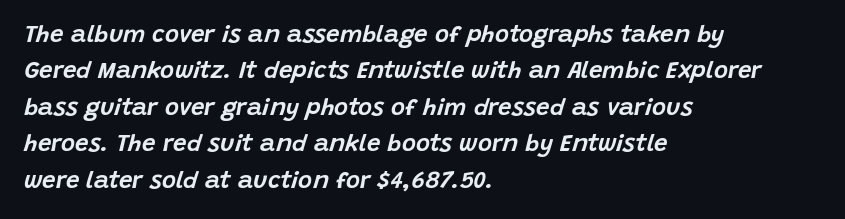
Observe the ordinary spacing: letters are neighbours, not strangers. Visually the block forms a straight wall on the left and a jagged coastline on the right. The rendering uses a moderate line-height, typical for paragraphs. An italicized treatment has been applied to the whole sample. Unmarked baselines from the first word to the last.
